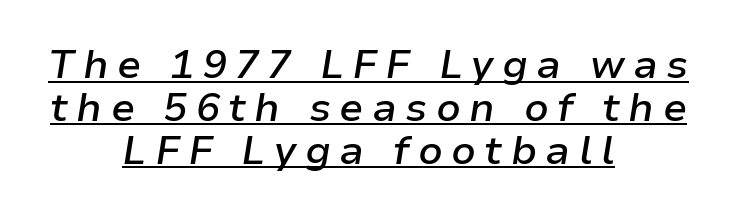
Words appear elongated and porous because spacing is wide. Cramped leading. Line starts and ends both wander, symmetrically. It's the slanting kind of type. Stroke thickness is moderately raised; the sample reads as semibold. A baseline rule has been typeset under these characters.
